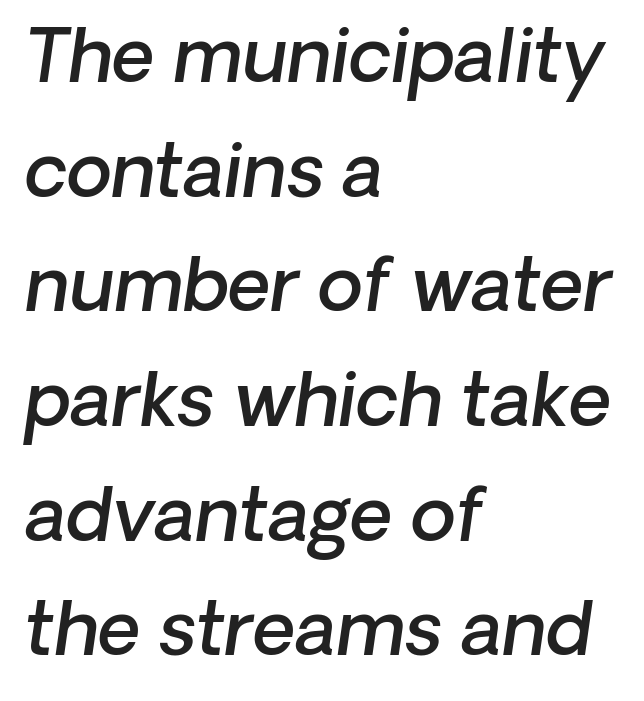
Q: Is the text bold? A: Semi-bold.
Q: Is the typeface a serif or a sans-serif typeface? A: Sans-serif.
Q: Is the text underlined? A: No.
Q: How is the paragraph aligned? A: Left-aligned.
Q: Is the spacing between letters normal or unusually wide? A: Normal.
Q: Is the spacing between lines tight, normal or loose? A: Normal.
Q: Width (condensed, normal, or wide)? A: Normal.
Q: Stroke contrast? A: Low.
Q: x-height? A: Medium.
Q: Monospaced? A: No.
